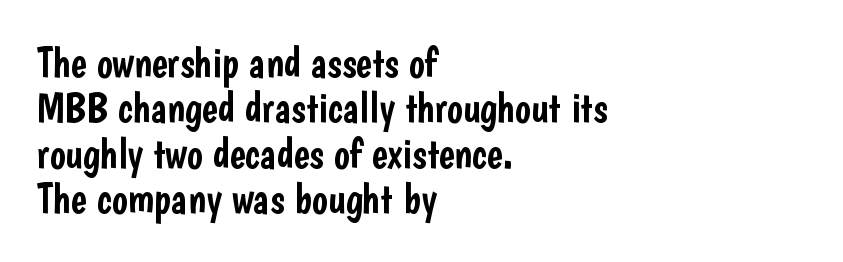
{"serif": "no", "italic": "no", "width": "condensed", "stroke_contrast": "low", "x_height": "medium", "monospaced": "no", "underline": "no", "align": "left", "line_spacing": "tight", "line_spacing_ratio": 1.08, "letter_spacing": "normal", "letter_spacing_em": 0.0, "glyph_px": 42}
